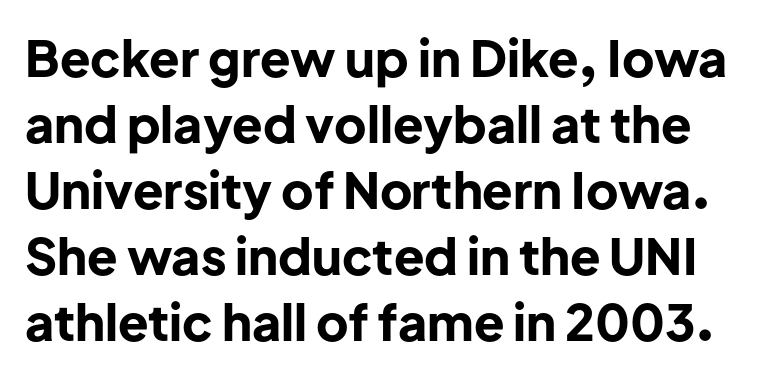
The image shows 50 px bold sans-serif type, upright; set normal line spacing (1.32x), normal letter spacing, not underlined; low stroke contrast and a medium x-height.
